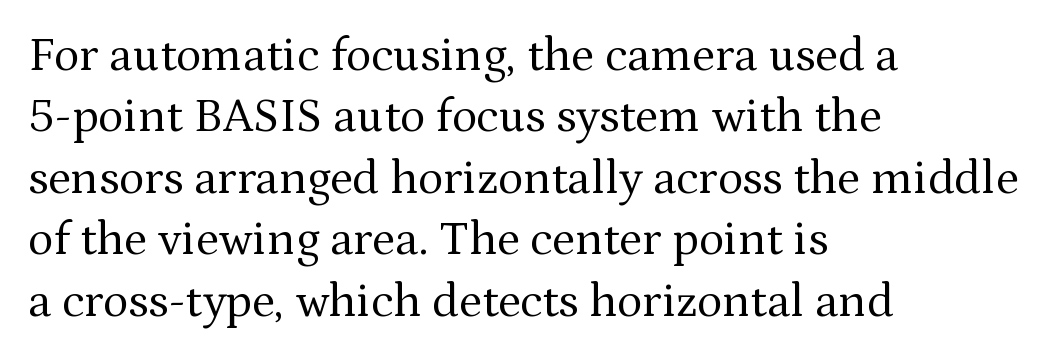
Q: Is the text bold? A: No.
Q: Is the text italic (slanted)? A: No, it is upright.
Q: Is the typeface a serif or a sans-serif typeface? A: Serif.
Q: Is the text underlined? A: No.
Q: How is the paragraph aligned? A: Left-aligned.
Q: Is the spacing between letters normal or unusually wide? A: Normal.
Q: Is the spacing between lines tight, normal or loose? A: Normal.
Q: Width (condensed, normal, or wide)? A: Normal.
Q: Stroke contrast? A: Medium.
Q: x-height? A: Medium.
Q: Monospaced? A: No.
